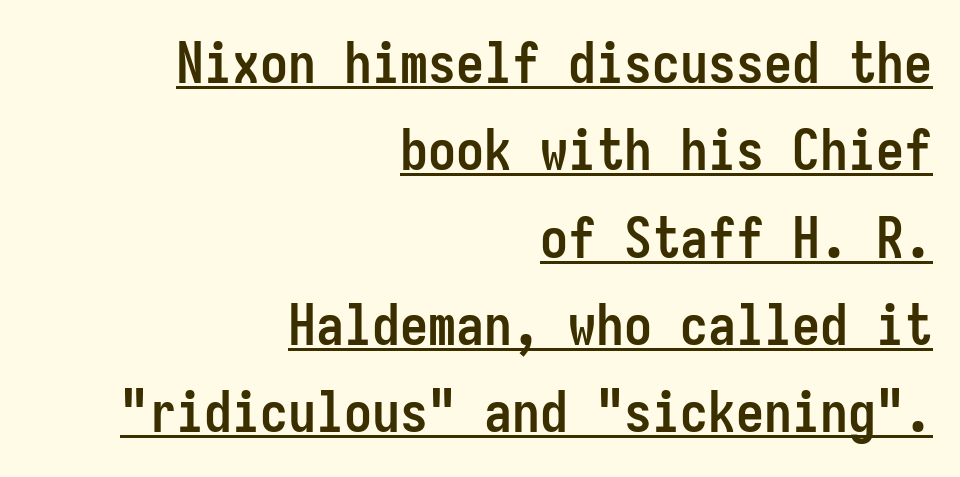
{"serif": "no", "italic": "no", "bold": "yes", "weight": "semibold", "width": "condensed", "stroke_contrast": "low", "x_height": "medium", "monospaced": "yes", "underline": "yes", "align": "right", "line_spacing": "normal", "line_spacing_ratio": 1.56, "letter_spacing": "normal", "letter_spacing_em": 0.0, "glyph_px": 56}
